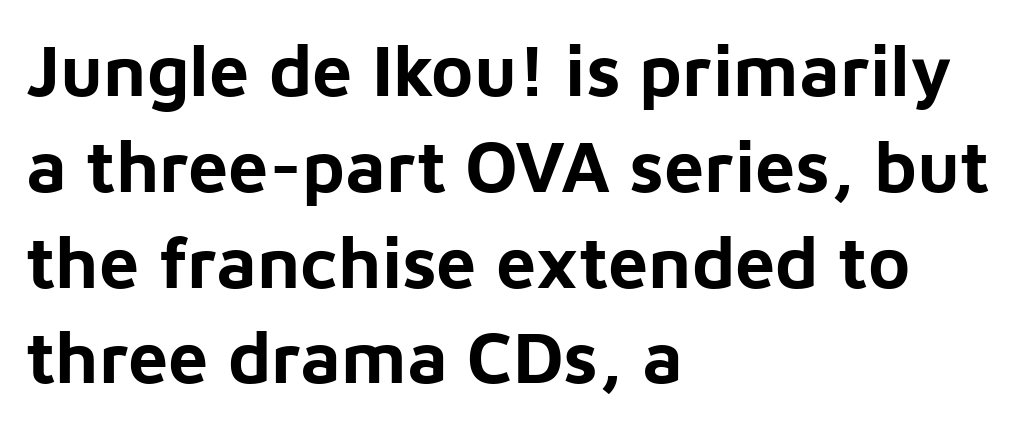
Visually the block forms a straight wall on the left and a jagged coastline on the right. Strokes here are thick enough to call this a true bold. The letters carry no serifs — their stems end cleanly without finishing strokes. A typesetter would call this leading conventional body-copy spacing. If you drew a line through each stem, it would be perfectly vertical.
